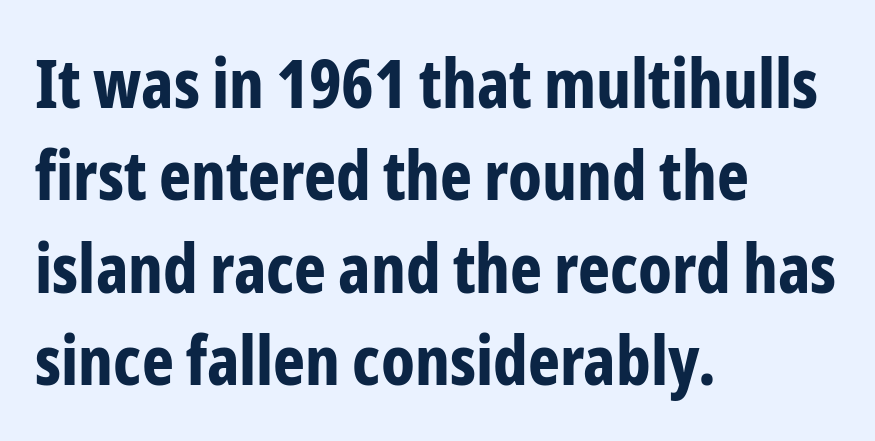
Nobody drew a line under any word here. Looks like regular typesetting: each glyph gets only the width it needs. Words appear dense and cohesive because spacing is normal. Note: no serifs on the glyphs.
